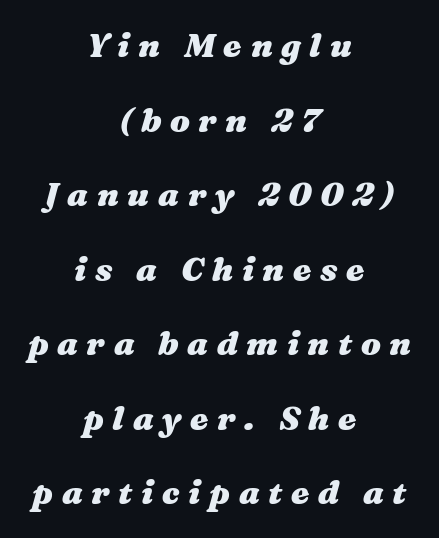
{"italic": "yes", "lean": "right", "slant_degrees": 16, "bold": "yes", "weight": "heavy", "width": "wide", "stroke_contrast": "medium", "x_height": "medium", "monospaced": "no", "underline": "no", "align": "center", "line_spacing": "loose", "line_spacing_ratio": 2.26, "letter_spacing": "wide", "letter_spacing_em": 0.26, "glyph_px": 33}
